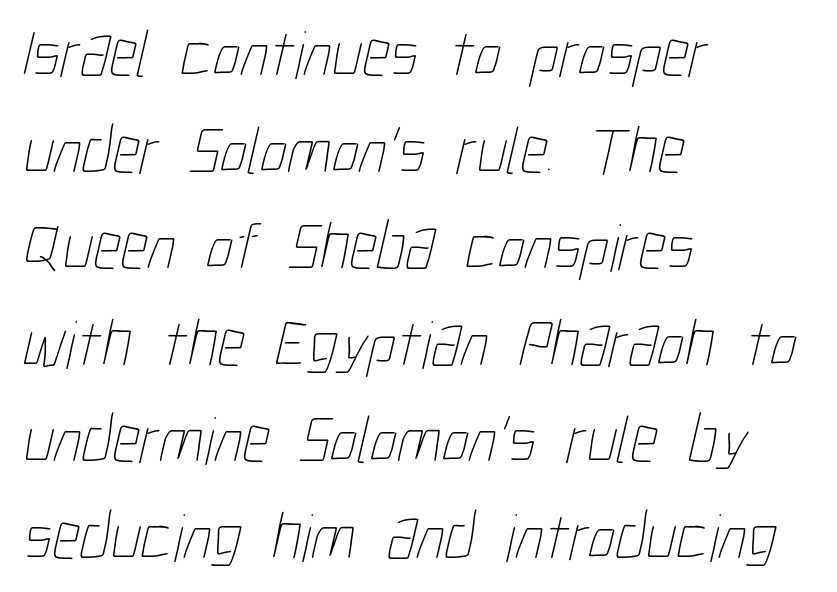
The image shows 68 px thin, condensed type; set left-aligned, normal line spacing (1.42x), normal letter spacing, not underlined; low stroke contrast and a medium x-height.
